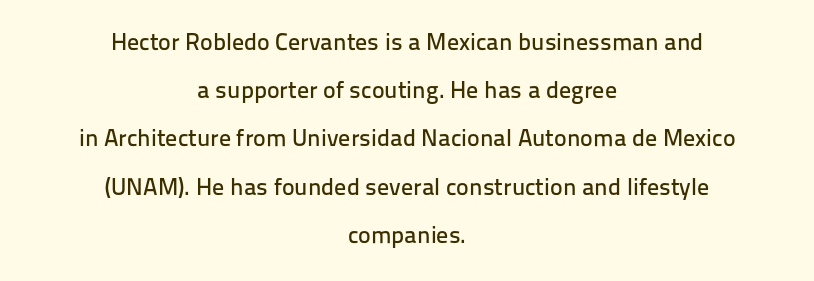
Q: Is the text italic (slanted)? A: No, it is upright.
Q: Is the text underlined? A: No.
Q: How is the paragraph aligned? A: Centered.
Q: Is the spacing between letters normal or unusually wide? A: Normal.
Q: Is the spacing between lines tight, normal or loose? A: Loose.
